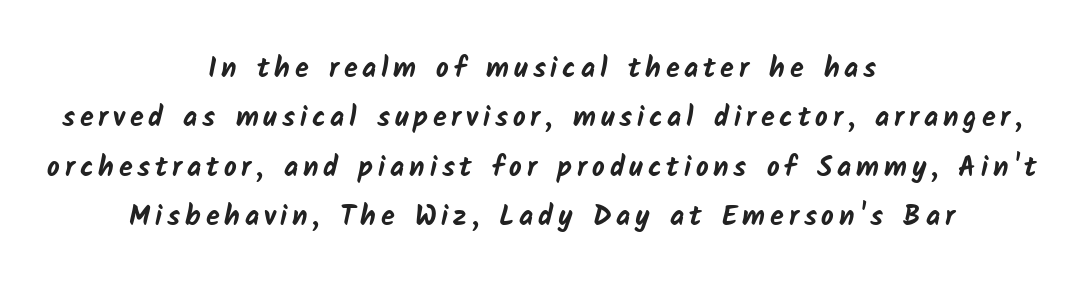
{"serif": "no", "bold": "yes", "weight": "bold", "width": "normal", "stroke_contrast": "low", "x_height": "medium", "monospaced": "no", "underline": "no", "align": "center", "line_spacing_ratio": 1.76, "glyph_px": 28}
